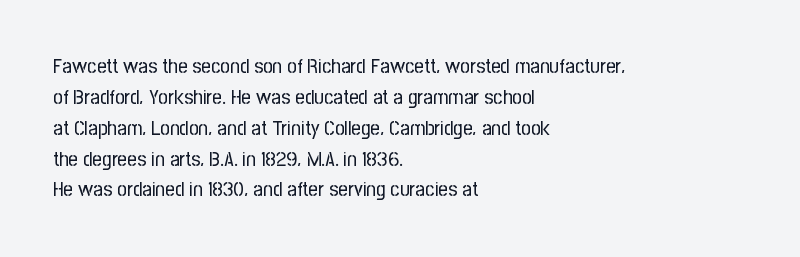
{"italic": "no", "bold": "no", "underline": "no", "align": "left", "line_spacing": "normal", "line_spacing_ratio": 1.47, "letter_spacing": "normal", "letter_spacing_em": 0.0, "glyph_px": 21}
